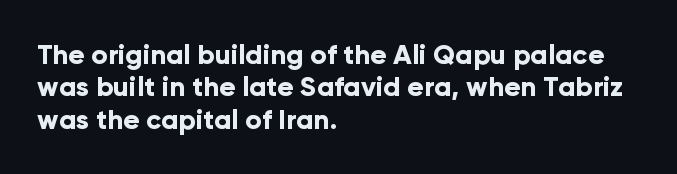
The space directly below the letters is spotless. Heavy-handed strokes throughout: this text is bold. If you drew a ruler down the left edge, every line would touch it. Italic: no, the glyphs are upright roman. Nobody touched the tracking dial on this one.
